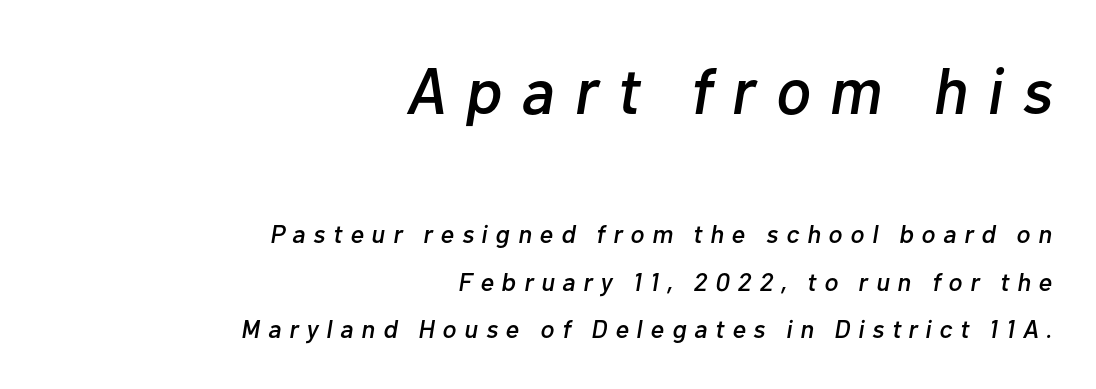
Large over small — that's the arrangement of the two blocks here. The face used here is proportionally spaced, like ordinary book or web type. The gap between lines stays unmarked. The lettering tilts uniformly, giving the passage an italic look. Characters follow at a spacing far wider than the type designer built in.
